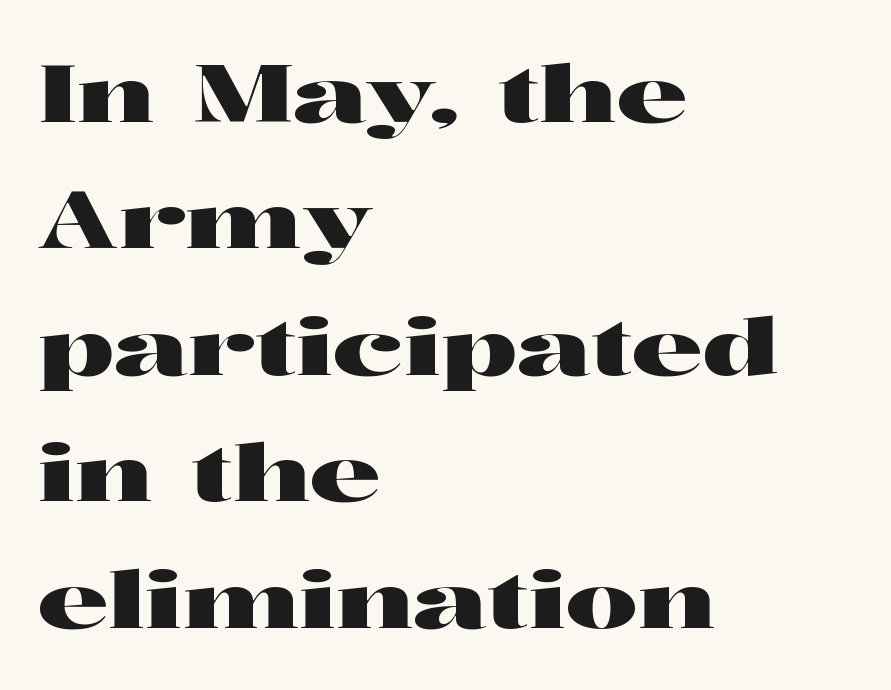
The horizontal fit of the characters is conventional and even. This sample has the flowing, uneven cadence of proportional lettering. Check where the strokes stop: tiny serifs finish them off. Layout note: lines flush left. The passage shown stacks its lines at a standard gap.
